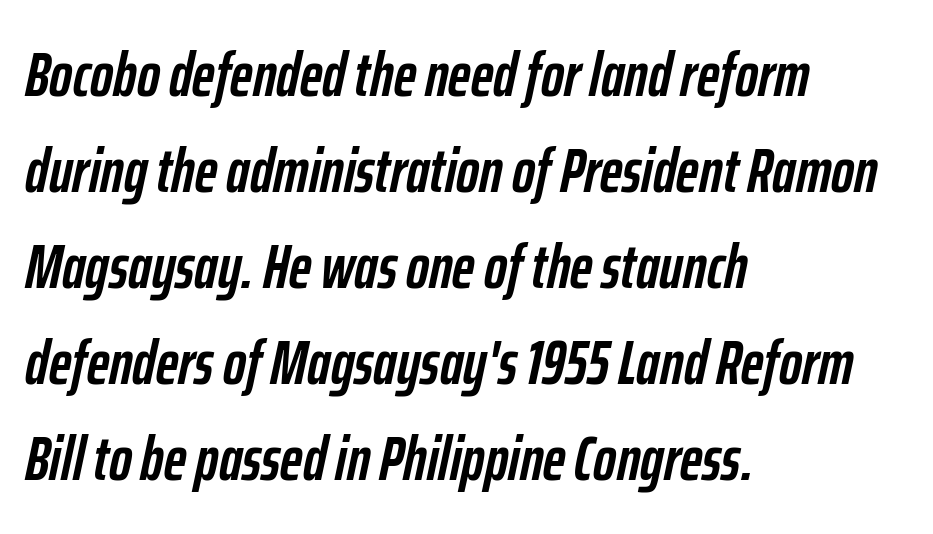
The image shows 62 px semibold, condensed type, italic (leaning right); set left-aligned, normal line spacing (1.55x), normal letter spacing, not underlined; low stroke contrast and a medium x-height.
